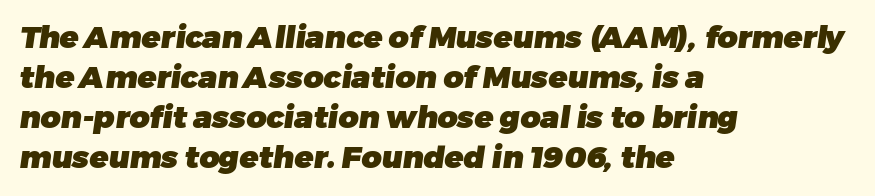
Q: Is the text bold? A: Yes.
Q: Is the typeface a serif or a sans-serif typeface? A: Sans-serif.
Q: Is the text underlined? A: No.
Q: How is the paragraph aligned? A: Left-aligned.
Q: Is the spacing between letters normal or unusually wide? A: Normal.
Q: Is the spacing between lines tight, normal or loose? A: Normal.
Q: Width (condensed, normal, or wide)? A: Normal.
Q: Stroke contrast? A: Low.
Q: x-height? A: Medium.
Q: Monospaced? A: No.
